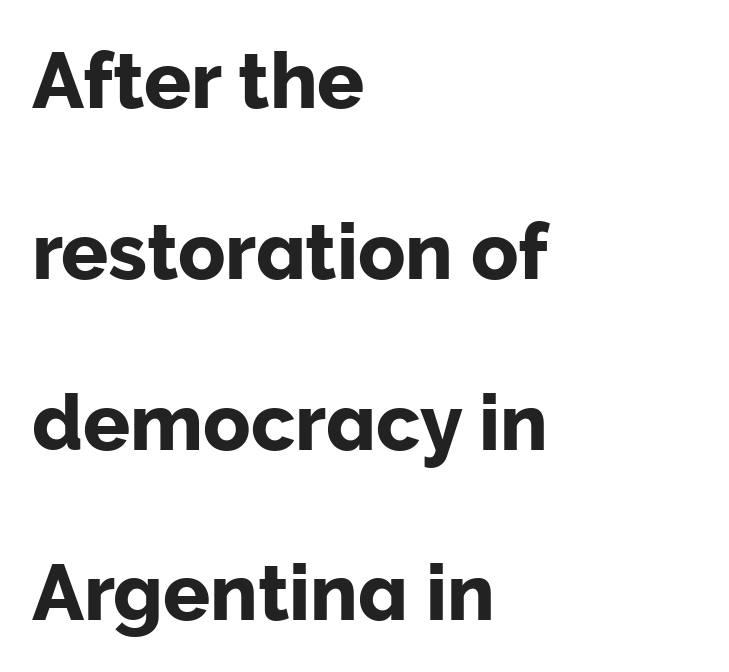
The image shows 78 px sans-serif type, upright; set left-aligned, loose line spacing (2.19x), normal letter spacing, not underlined; low stroke contrast and a medium x-height.
